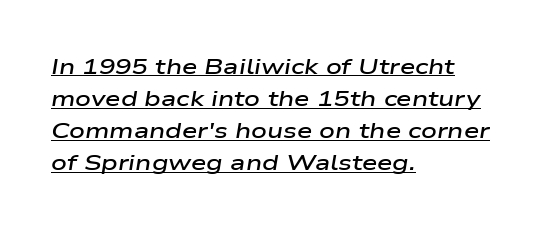
The image shows 22 px text type, italic (leaning right); set left-aligned, normal line spacing (1.46x), normal letter spacing, underlined.
